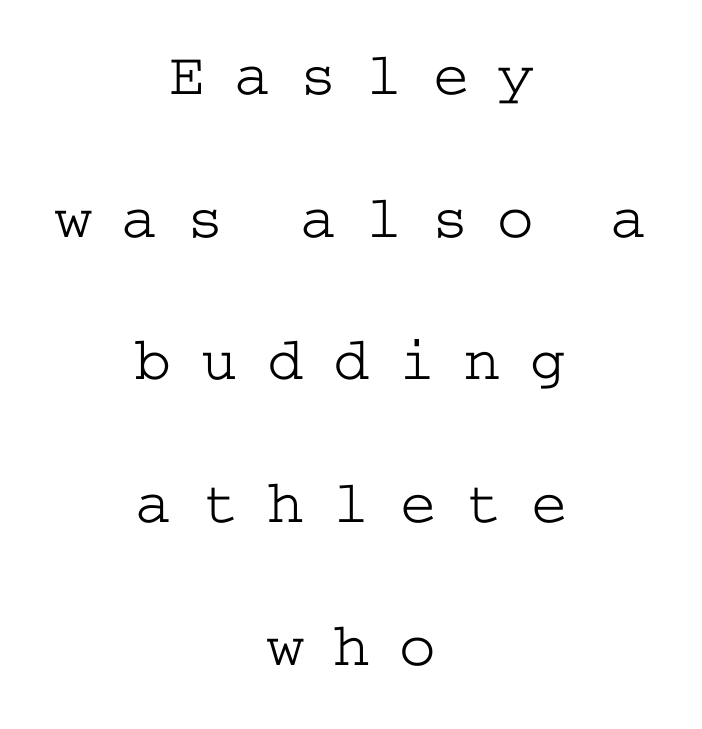
The image shows 61 px light, wide serif type, upright; set centered, loose line spacing (2.34x), unusually wide letter spacing (+0.48 em), not underlined; low stroke contrast and a medium x-height.
